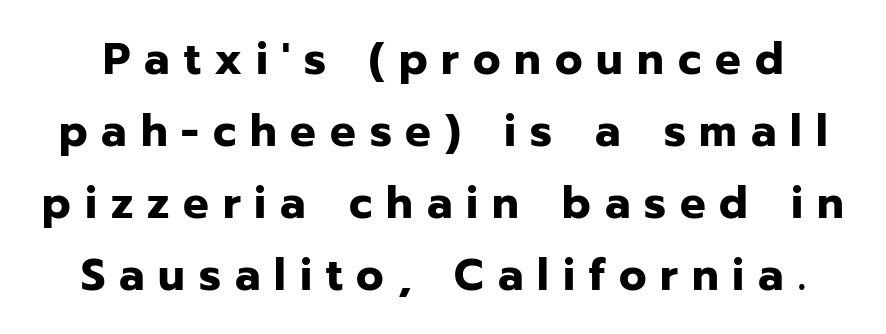
Q: Is the text bold? A: Yes.
Q: Is the text italic (slanted)? A: No, it is upright.
Q: Is the typeface a serif or a sans-serif typeface? A: Sans-serif.
Q: Is the text underlined? A: No.
Q: Is the spacing between letters normal or unusually wide? A: Unusually wide.
Q: Is the spacing between lines tight, normal or loose? A: Normal.
Q: Width (condensed, normal, or wide)? A: Normal.
Q: Stroke contrast? A: Low.
Q: x-height? A: Medium.
Q: Monospaced? A: No.
